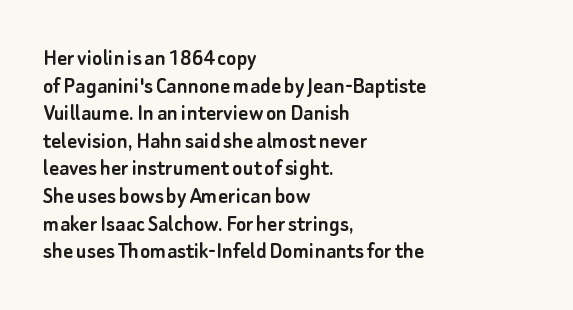
The letterforms sit shoulder to shoulder at normal distance. Is the block centered? No — it sits flush against the left margin. The letters stand straight up with perfectly vertical stems. If you measured baseline to baseline, you'd find a short distance. Only glyphs here, with clear space below each row.
